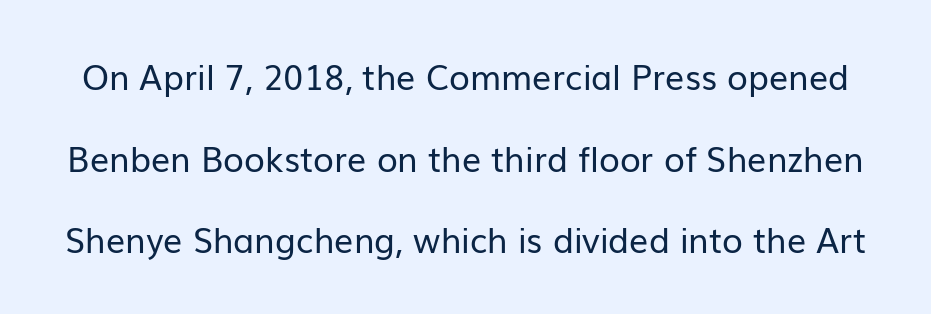
Proportional: the letters do not fall into vertical columns. Words appear dense and cohesive because spacing is normal. Style check: upright. Widely set lines give the paragraph a tall, airy silhouette.
